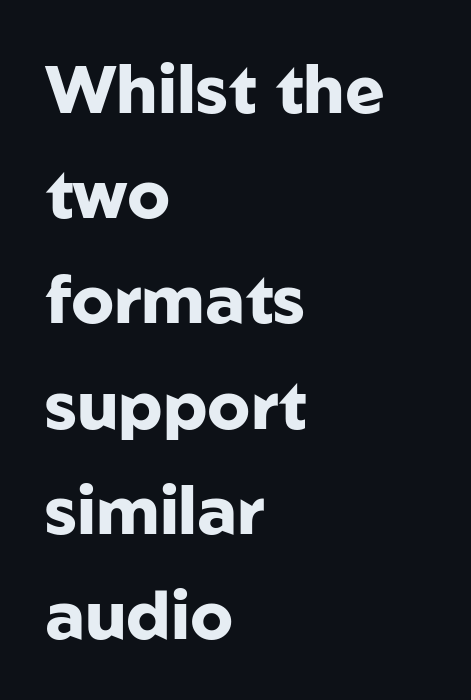
{"serif": "no", "italic": "no", "bold": "yes", "weight": "heavy", "width": "normal", "stroke_contrast": "low", "x_height": "medium", "monospaced": "no", "underline": "no", "align": "left", "line_spacing": "normal", "line_spacing_ratio": 1.57, "letter_spacing": "normal", "letter_spacing_em": 0.0, "glyph_px": 67}
